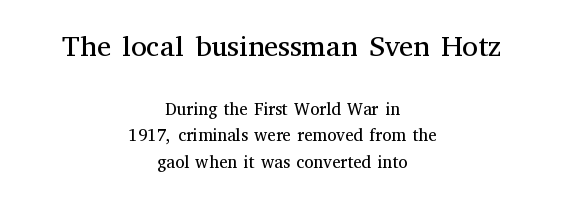
The image shows 29 px regular-weight serif type, upright; set centered, normal line spacing (1.57x), normal letter spacing, not underlined; the first (top) block is 1.71x larger; medium stroke contrast and a medium x-height.
